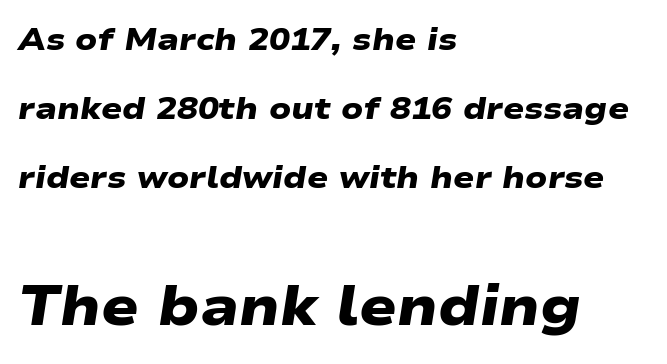
Q: Is the text bold? A: Yes.
Q: Is the typeface a serif or a sans-serif typeface? A: Sans-serif.
Q: Is the text underlined? A: No.
Q: How is the paragraph aligned? A: Left-aligned.
Q: Is the spacing between letters normal or unusually wide? A: Normal.
Q: Is the spacing between lines tight, normal or loose? A: Loose.
Q: Which block of text is set in a larger size, the first (top) or the second (bottom)? A: The second (bottom) one.
Q: Width (condensed, normal, or wide)? A: Wide.
Q: Stroke contrast? A: Low.
Q: x-height? A: Medium.
Q: Monospaced? A: No.
